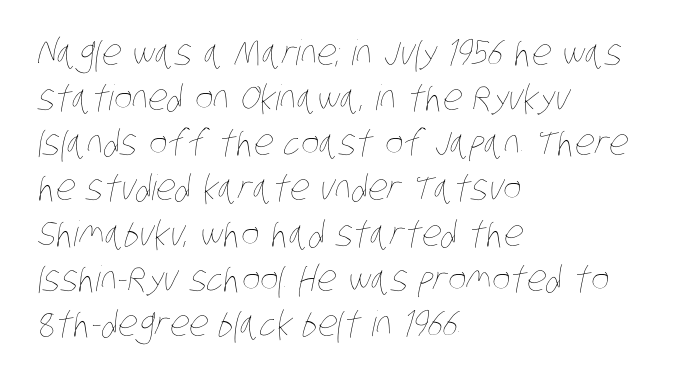
The image shows 35 px thin, condensed type; set left-aligned, normal line spacing (1.29x), normal letter spacing, not underlined; low stroke contrast and a large x-height.
